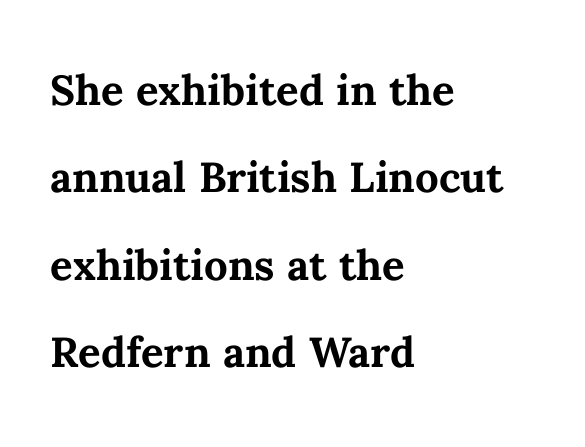
The image shows 56 px semibold type, upright; set left-aligned, normal line spacing (1.56x), normal letter spacing, not underlined; medium stroke contrast and a medium x-height.
